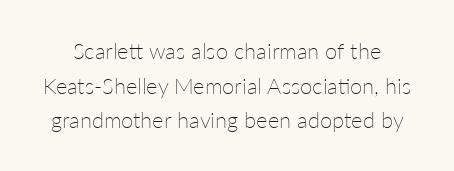
{"italic": "no", "bold": "no", "underline": "no", "line_spacing": "normal", "line_spacing_ratio": 1.57, "letter_spacing": "normal", "letter_spacing_em": 0.0, "glyph_px": 22}
